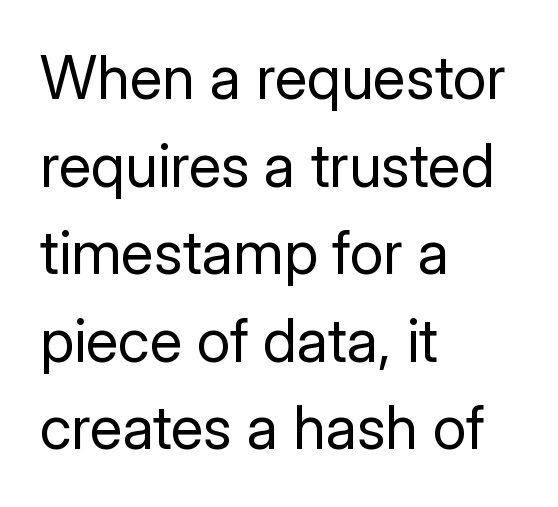
Any mark beneath the type? The region is blank. Ordinary non-slanted type is in use. Stroke terminals: plain, sans-serif. The weight tops out at a normal text grade. Every row of glyphs begins at an identical x-position on the left. The rendering uses a moderate line-height, typical for paragraphs.
